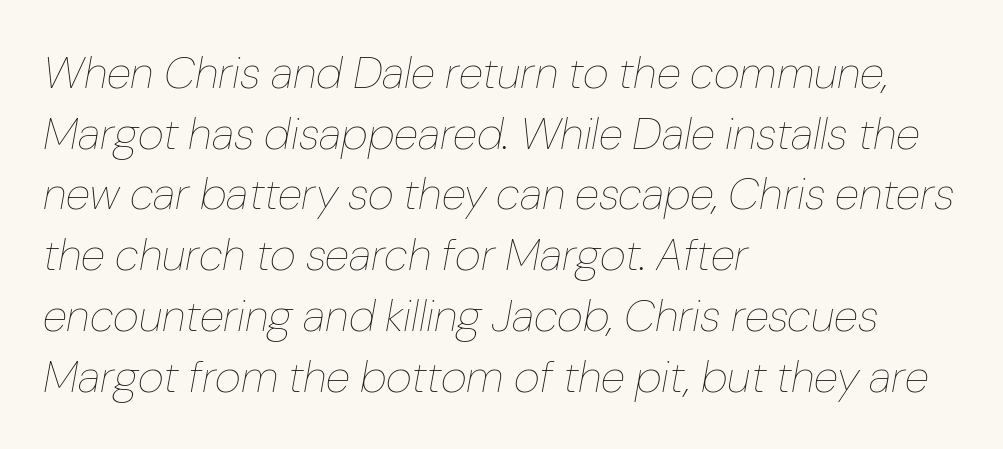
The image shows 45 px thin type, italic (leaning right); set left-aligned, normal line spacing (1.35x), normal letter spacing, not underlined; low stroke contrast and a medium x-height.
